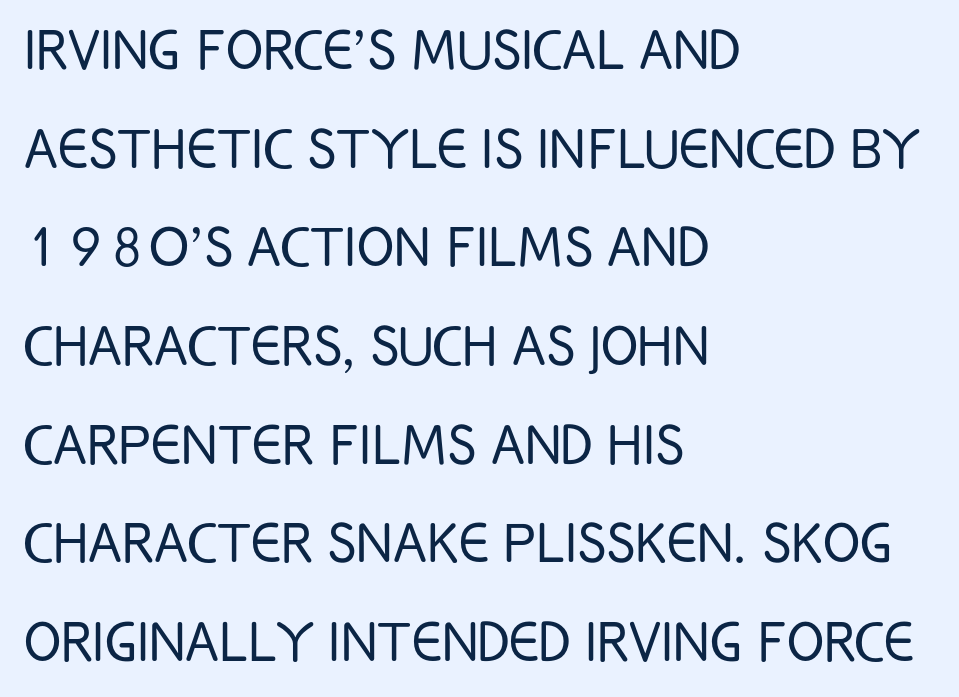
{"serif": "no", "italic": "no", "bold": "no", "weight": "light", "width": "condensed", "stroke_contrast": "low", "x_height": "large", "monospaced": "no", "underline": "no", "align": "left", "line_spacing": "normal", "line_spacing_ratio": 1.43, "letter_spacing": "normal", "letter_spacing_em": 0.0, "glyph_px": 69}
